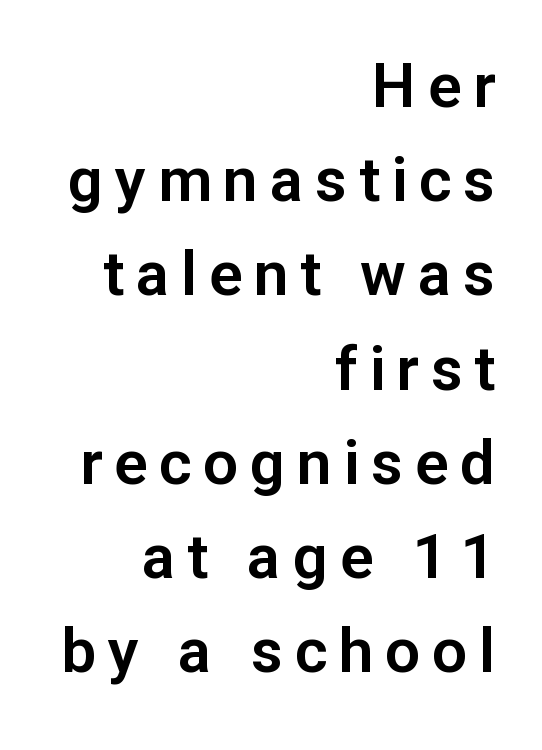
The letters advance in unequal steps, a hallmark of proportional type. The zone under the glyphs is completely vacant. Unlike italic type, these characters show no tilt at all. Quick note: interline space is typical. Short and long lines alike share a common ending point at right. Does the type have serifs? No, each stem ends abruptly.
